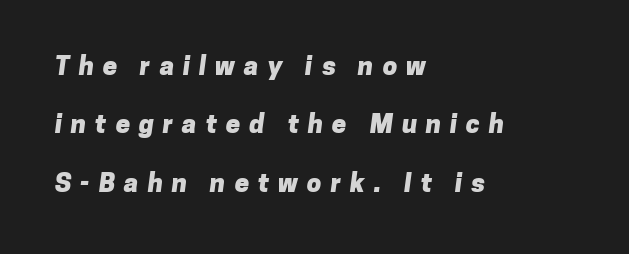
The image shows 26 px bold type; set left-aligned, loose line spacing (2.25x), unusually wide letter spacing (+0.34 em), not underlined.
